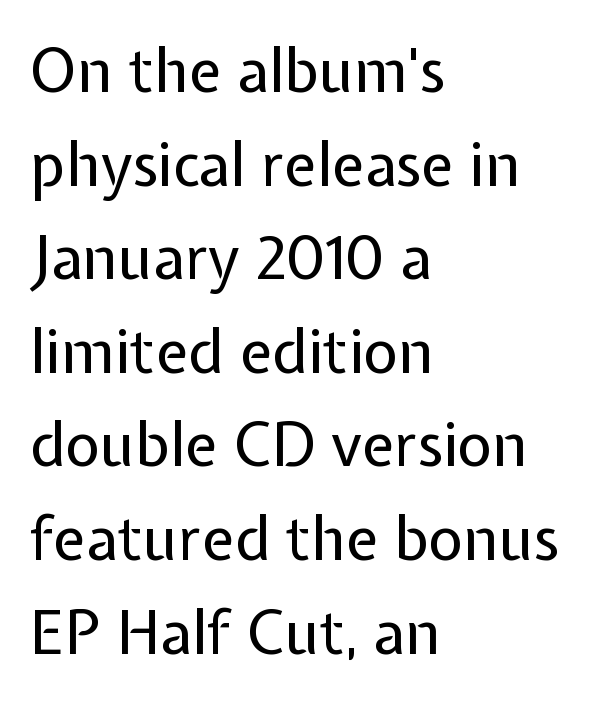
Alignment: flush left. Here the designer chose a conventional face with non-uniform glyph widths. The typeface chosen for these lines omits serifs. Look at the tracking — it's just the regular setting, nothing added. Regarding leading, the lines here are spaced in the standard way.
